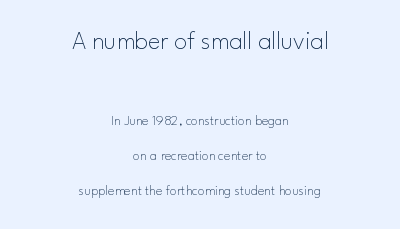
The image shows 26 px text type, upright; set centered, loose line spacing (2.48x), normal letter spacing, not underlined; the first (top) block is 1.86x larger.
